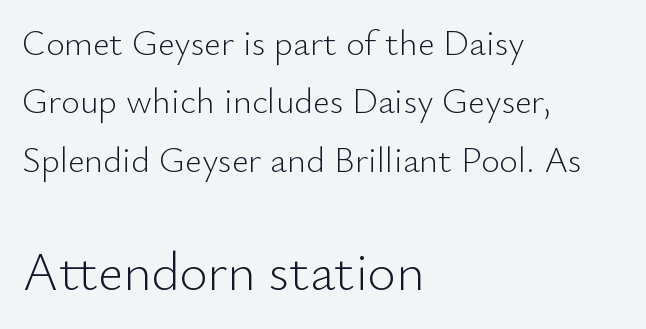
Q: Is the text bold? A: No.
Q: Is the text italic (slanted)? A: No, it is upright.
Q: Is the typeface a serif or a sans-serif typeface? A: Sans-serif.
Q: Is the text underlined? A: No.
Q: How is the paragraph aligned? A: Left-aligned.
Q: Is the spacing between letters normal or unusually wide? A: Normal.
Q: Is the spacing between lines tight, normal or loose? A: Normal.
Q: Which block of text is set in a larger size, the first (top) or the second (bottom)? A: The second (bottom) one.
Q: Width (condensed, normal, or wide)? A: Normal.
Q: Stroke contrast? A: Low.
Q: x-height? A: Small.
Q: Monospaced? A: No.
